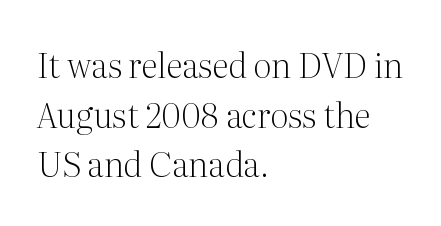
{"serif": "yes", "italic": "no", "bold": "no", "weight": "light", "width": "normal", "stroke_contrast": "medium", "x_height": "medium", "monospaced": "no", "underline": "no", "align": "left", "line_spacing": "normal", "line_spacing_ratio": 1.46, "letter_spacing": "normal", "letter_spacing_em": 0.0, "glyph_px": 34}
